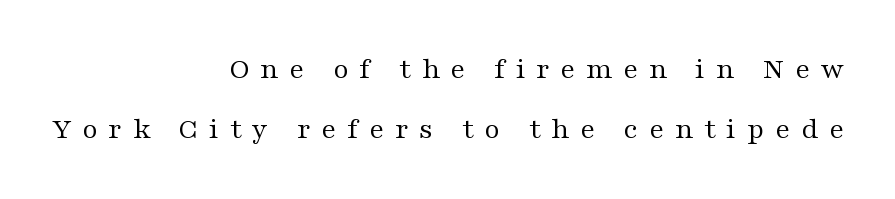
The space directly below the letters is spotless. Successive baselines arrive slowly, with a big drop between each. This rendering employs a face with finishing strokes, i.e., a serif. A student would call this right alignment; a typographer would say flush right, rag left. The axis of the letterforms is exactly vertical. Weight: not bold — regular or lighter.
